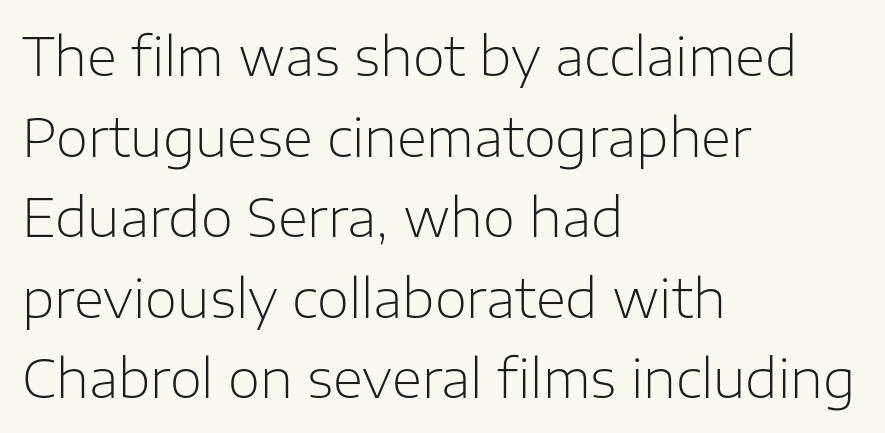
The image shows 52 px light sans-serif type, upright; set left-aligned, normal line spacing (1.55x), normal letter spacing, not underlined; low stroke contrast and a medium x-height.
